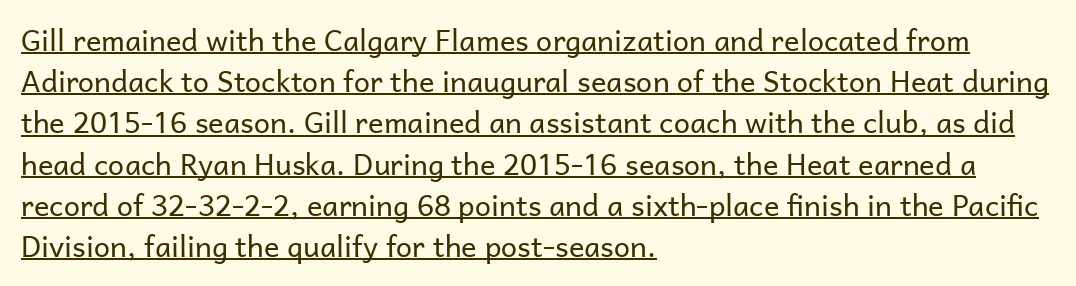
The passage shown stacks its lines at a standard gap. This reads as an unemphasized weight, regular at the heaviest. Left-aligned paragraph, ragged on the right. Vertical strokes here are truly vertical.
